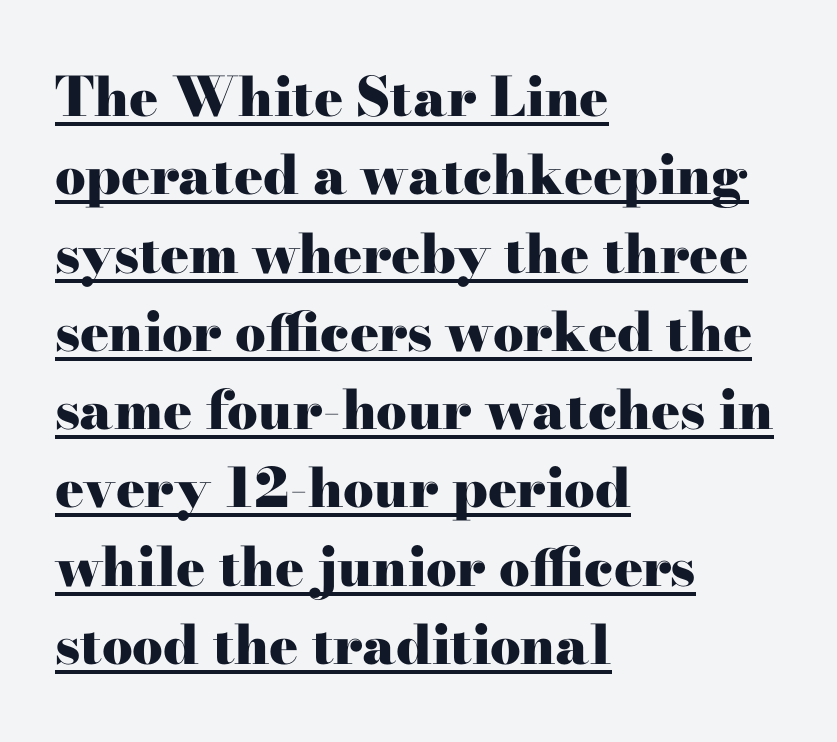
The image shows 54 px heavy, wide serif type, upright; set left-aligned, normal line spacing (1.45x), normal letter spacing, underlined; high stroke contrast and a small x-height.
